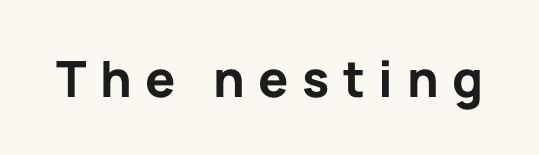
{"serif": "no", "italic": "no", "bold": "yes", "weight": "bold", "width": "normal", "stroke_contrast": "low", "x_height": "medium", "monospaced": "no", "underline": "no", "letter_spacing": "wide", "letter_spacing_em": 0.27, "glyph_px": 50}
